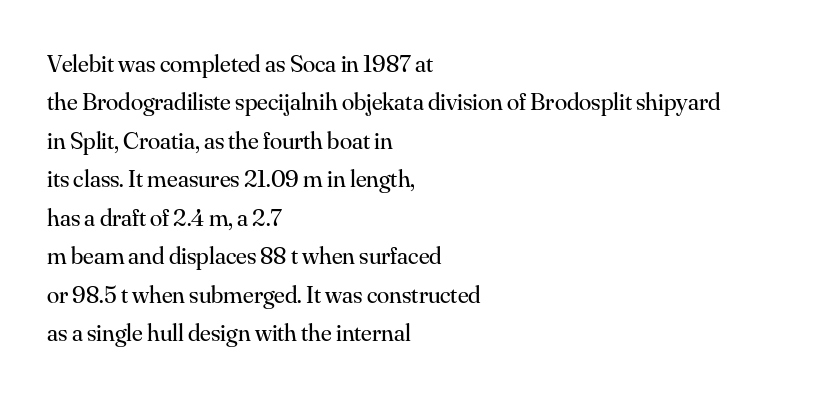
{"italic": "no", "bold": "no", "underline": "no", "align": "left", "line_spacing": "normal", "line_spacing_ratio": 1.54, "letter_spacing": "normal", "letter_spacing_em": 0.0, "glyph_px": 25}
